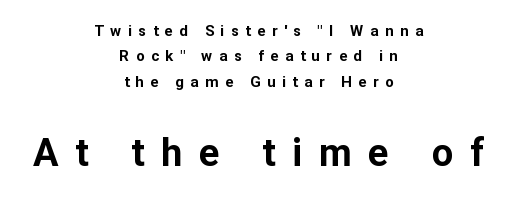
Q: Is the text bold? A: Yes.
Q: Is the text italic (slanted)? A: No, it is upright.
Q: Is the typeface a serif or a sans-serif typeface? A: Sans-serif.
Q: Is the text underlined? A: No.
Q: How is the paragraph aligned? A: Centered.
Q: Is the spacing between letters normal or unusually wide? A: Unusually wide.
Q: Is the spacing between lines tight, normal or loose? A: Normal.
Q: Which block of text is set in a larger size, the first (top) or the second (bottom)? A: The second (bottom) one.
Q: Width (condensed, normal, or wide)? A: Normal.
Q: Stroke contrast? A: Low.
Q: x-height? A: Medium.
Q: Monospaced? A: No.
